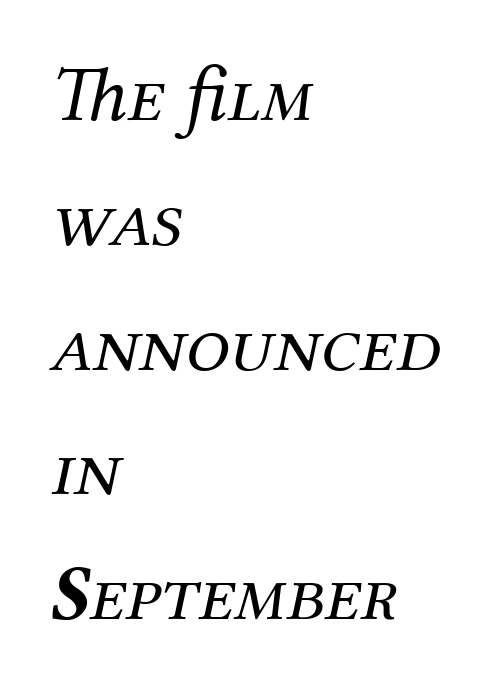
The image shows 79 px regular-weight serif type, italic (leaning right); set left-aligned, normal line spacing (1.58x), normal letter spacing, not underlined; medium stroke contrast and a medium x-height.
